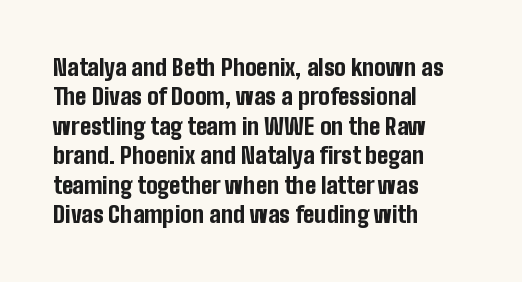
The image shows 23 px bold type, upright; set left-aligned, normal line spacing (1.28x), normal letter spacing, not underlined.
